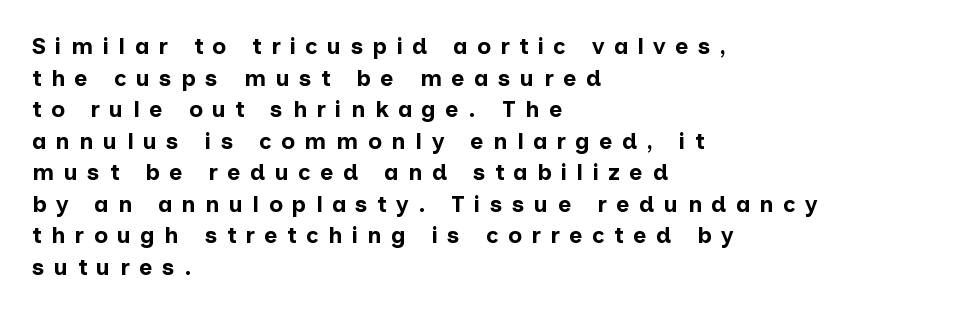
The image shows 23 px bold type, upright; set left-aligned, normal line spacing (1.37x), unusually wide letter spacing (+0.41 em), not underlined.
